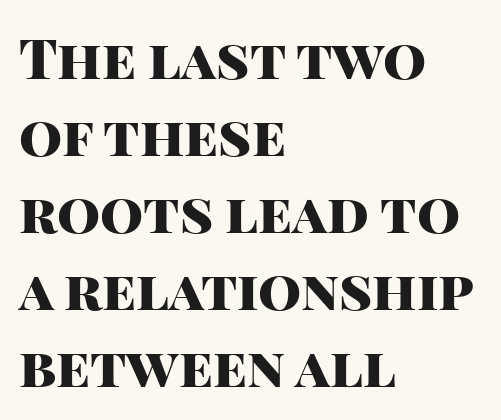
The image shows 55 px heavy sans-serif type, upright; set left-aligned, normal line spacing (1.4x), normal letter spacing, not underlined; high stroke contrast and a large x-height.
